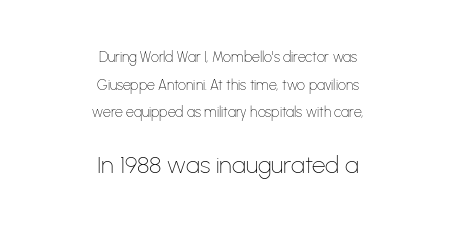
Q: Is the text bold? A: No.
Q: Is the text italic (slanted)? A: No, it is upright.
Q: Is the text underlined? A: No.
Q: How is the paragraph aligned? A: Centered.
Q: Is the spacing between letters normal or unusually wide? A: Normal.
Q: Is the spacing between lines tight, normal or loose? A: Loose.
Q: Which block of text is set in a larger size, the first (top) or the second (bottom)? A: The second (bottom) one.
